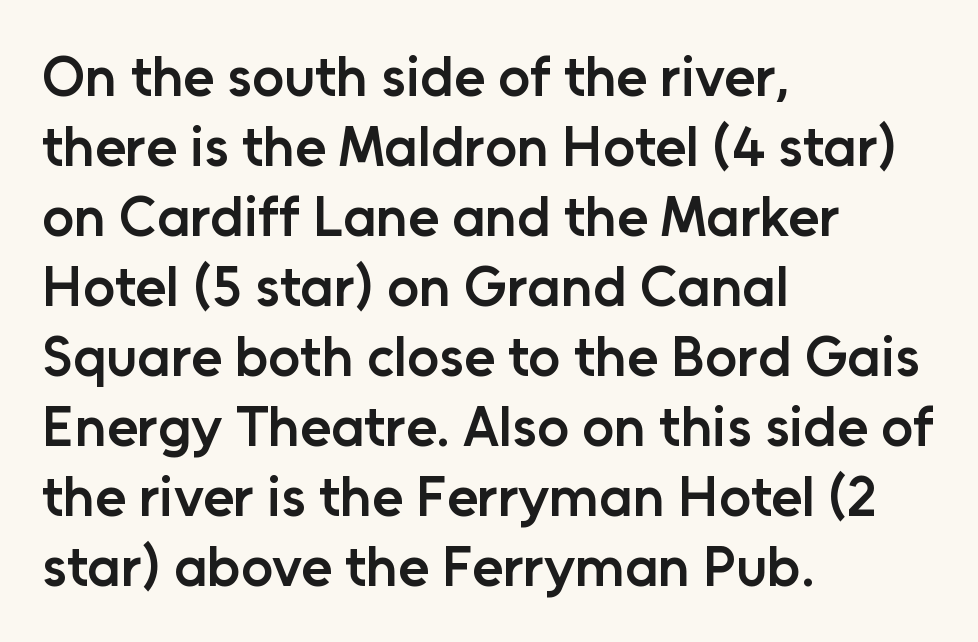
Compared with typical body copy, the letter spacing here is the same. Visually the block forms a straight wall on the left and a jagged coastline on the right. The letters carry no serifs — their stems end cleanly without finishing strokes. The passage shown is semibold, sitting just below true bold. Beneath every word, the page is bare.
